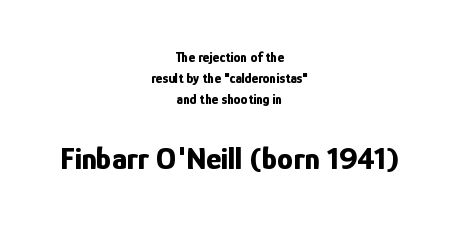
Do the characters align in a grid? No, the font is proportional. Is the block centered? Yes — each line is placed symmetrically about the middle. Thick stems and heavy bowls — unmistakably bold. No extra tracking has been applied to these lines.
